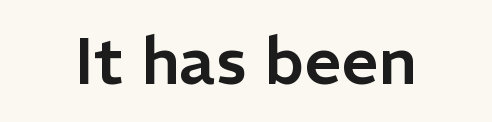
The image shows 65 px sans-serif type, upright; set normal letter spacing, not underlined; low stroke contrast and a medium x-height.
